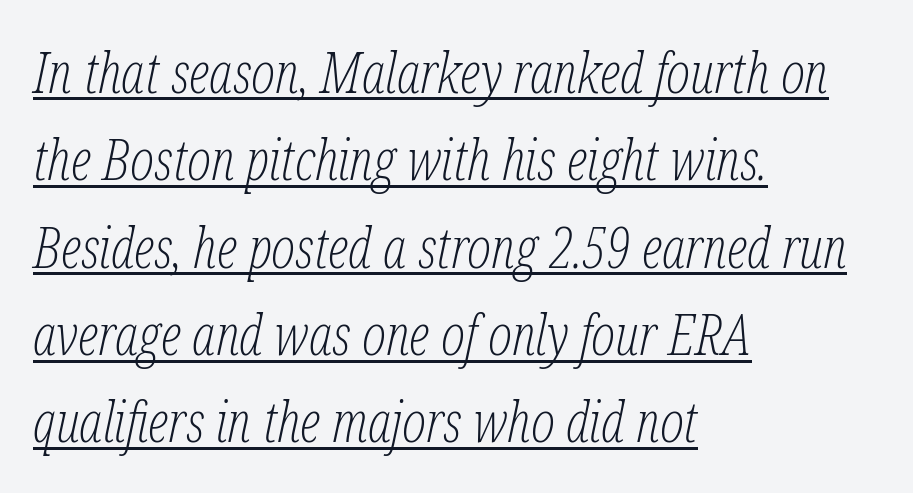
{"serif": "yes", "italic": "yes", "lean": "right", "slant_degrees": 12, "bold": "no", "weight": "light", "width": "condensed", "stroke_contrast": "low", "x_height": "medium", "monospaced": "no", "underline": "yes", "align": "left", "line_spacing": "normal", "line_spacing_ratio": 1.56, "letter_spacing": "normal", "letter_spacing_em": 0.0, "glyph_px": 56}
